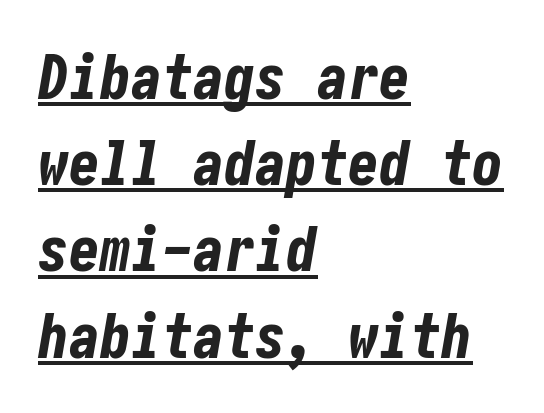
{"italic": "yes", "lean": "right", "slant_degrees": 10, "bold": "yes", "weight": "bold", "width": "condensed", "stroke_contrast": "low", "x_height": "medium", "underline": "yes", "align": "left", "line_spacing": "normal", "line_spacing_ratio": 1.39, "letter_spacing": "normal", "letter_spacing_em": 0.0, "glyph_px": 62}
